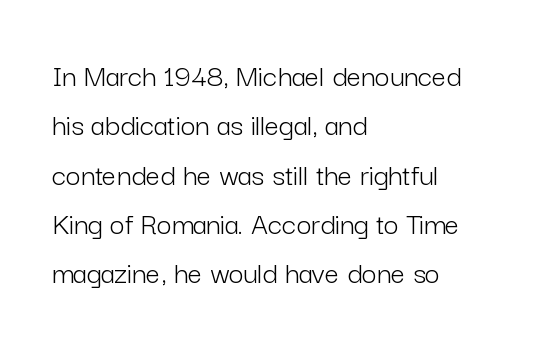
The image shows 32 px light sans-serif type, upright; set left-aligned, normal line spacing (1.54x), normal letter spacing, not underlined; low stroke contrast and a medium x-height.
